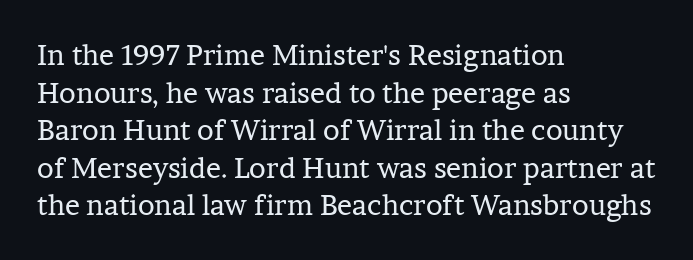
Compared with typical body copy, the letter spacing here is the same. The typography opts for an upright posture over an oblique one. Does the type have serifs? Yes, each stem ends in a small foot. The font is comparable to plain body text, perhaps lighter. Quick note: underline off.
